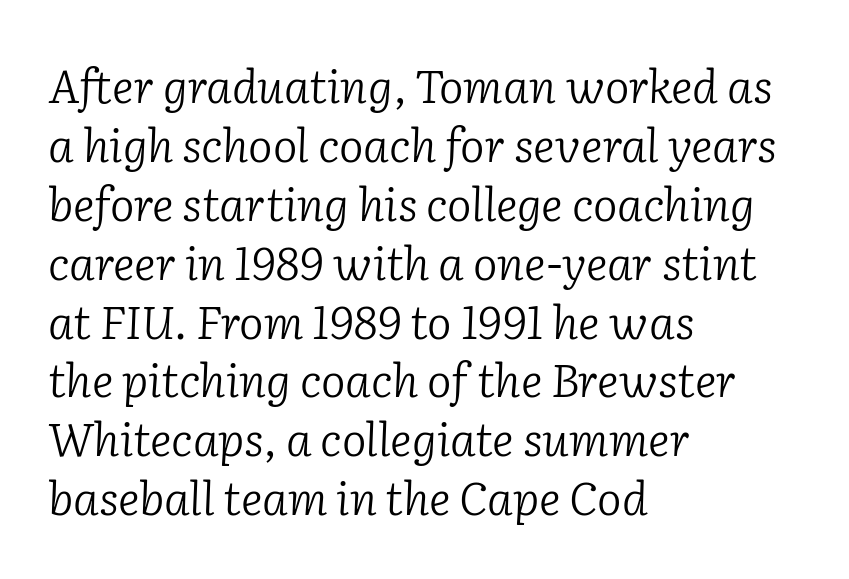
{"serif": "yes", "italic": "yes", "lean": "right", "slant_degrees": 2, "bold": "no", "weight": "light", "width": "normal", "stroke_contrast": "low", "x_height": "medium", "monospaced": "no", "underline": "no", "align": "left", "line_spacing": "normal", "line_spacing_ratio": 1.28, "letter_spacing": "normal", "letter_spacing_em": 0.0, "glyph_px": 46}
